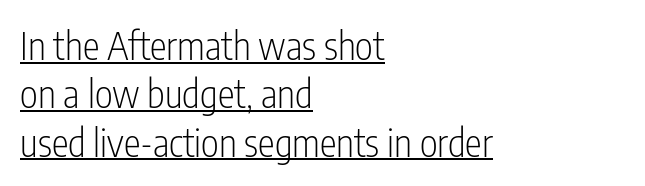
{"serif": "no", "italic": "no", "bold": "no", "weight": "light", "width": "condensed", "stroke_contrast": "low", "x_height": "medium", "monospaced": "no", "underline": "yes", "align": "left", "line_spacing": "normal", "line_spacing_ratio": 1.27, "letter_spacing": "normal", "letter_spacing_em": 0.0, "glyph_px": 38}
